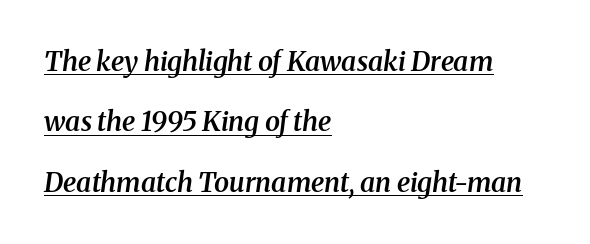
{"italic": "yes", "lean": "right", "slant_degrees": 8, "bold": "semi", "underline": "yes", "align": "left", "line_spacing": "loose", "line_spacing_ratio": 2.24, "letter_spacing": "normal", "letter_spacing_em": 0.0, "glyph_px": 27}
